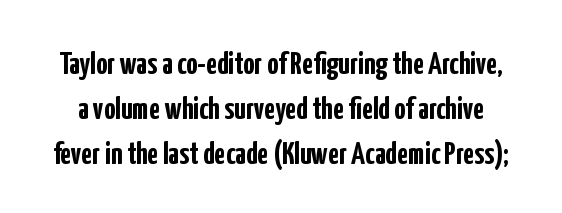
{"serif": "no", "italic": "no", "bold": "yes", "weight": "semibold", "width": "condensed", "stroke_contrast": "low", "x_height": "medium", "monospaced": "no", "underline": "no", "line_spacing": "normal", "line_spacing_ratio": 1.4, "letter_spacing": "normal", "letter_spacing_em": 0.0, "glyph_px": 32}
